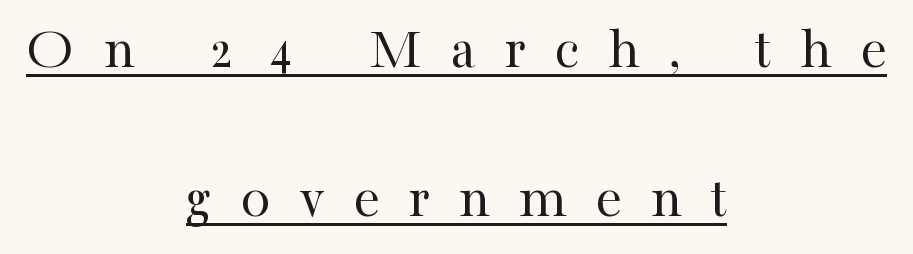
The face looks like a standard text weight, possibly lighter. Does a line run under the words? Yes, clearly. You could not count columns in this text — the font is proportionally spaced. The type family on display is of the serif kind. Ordinary non-slanted type is in use.
